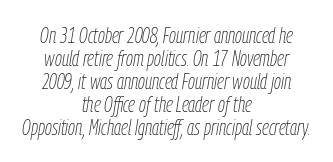
Q: Is the text bold? A: No.
Q: Is the text italic (slanted)? A: Yes, it leans right by about 9 degrees.
Q: Is the text underlined? A: No.
Q: How is the paragraph aligned? A: Centered.
Q: Is the spacing between letters normal or unusually wide? A: Normal.
Q: Is the spacing between lines tight, normal or loose? A: Tight.
